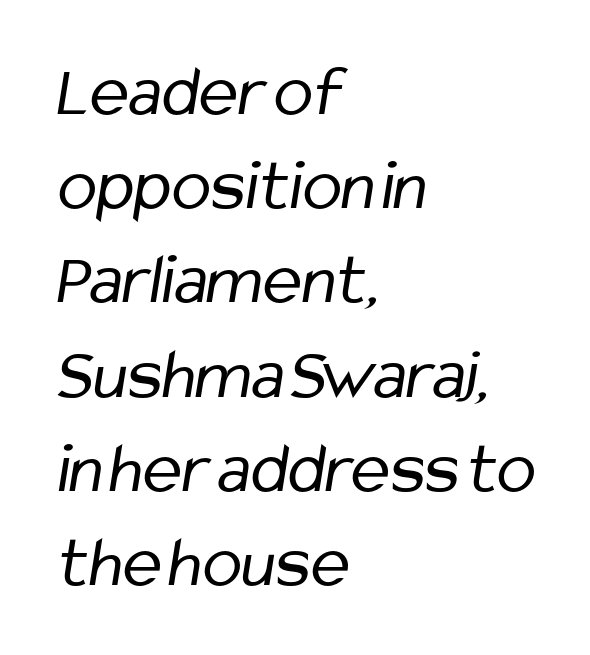
The image shows 73 px regular-weight, condensed sans-serif type; set left-aligned, normal line spacing (1.29x), normal letter spacing, not underlined; low stroke contrast and a medium x-height.
